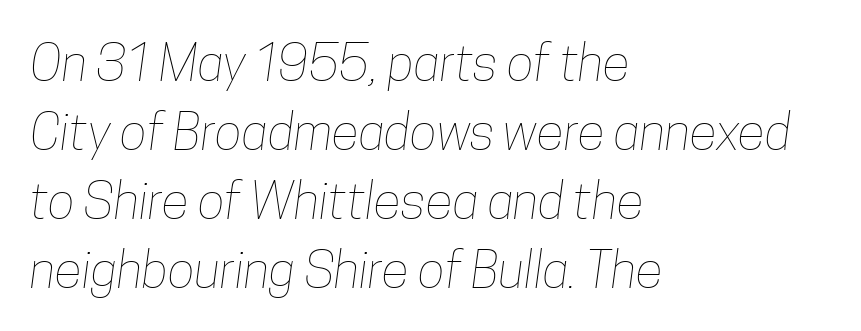
The image shows 51 px thin, condensed type; set left-aligned, normal line spacing (1.35x), normal letter spacing, not underlined; low stroke contrast and a medium x-height.
